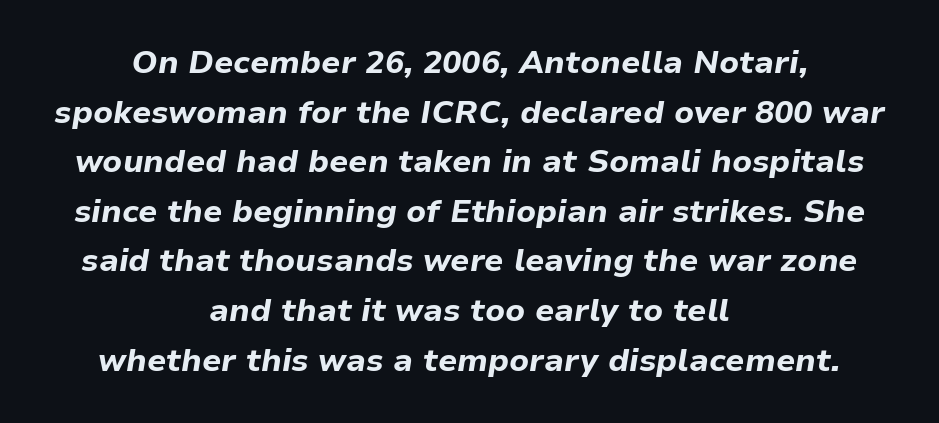
The gaps between neighbouring characters are ordinary and unremarkable. A typesetter would call this proportional, since set widths differ per character. Leading: standard. Weight: bold. Slanted lettering throughout.
